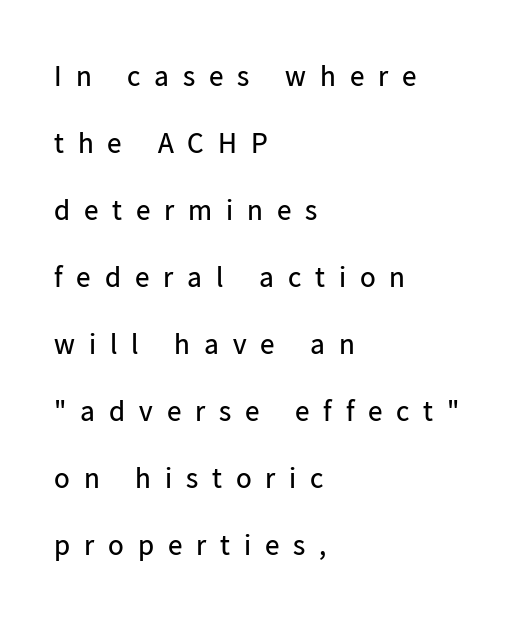
Q: Is the text bold? A: No.
Q: Is the text italic (slanted)? A: No, it is upright.
Q: Is the typeface a serif or a sans-serif typeface? A: Sans-serif.
Q: Is the text underlined? A: No.
Q: How is the paragraph aligned? A: Left-aligned.
Q: Is the spacing between letters normal or unusually wide? A: Unusually wide.
Q: Is the spacing between lines tight, normal or loose? A: Loose.
Q: Width (condensed, normal, or wide)? A: Normal.
Q: Stroke contrast? A: Low.
Q: x-height? A: Medium.
Q: Monospaced? A: No.
